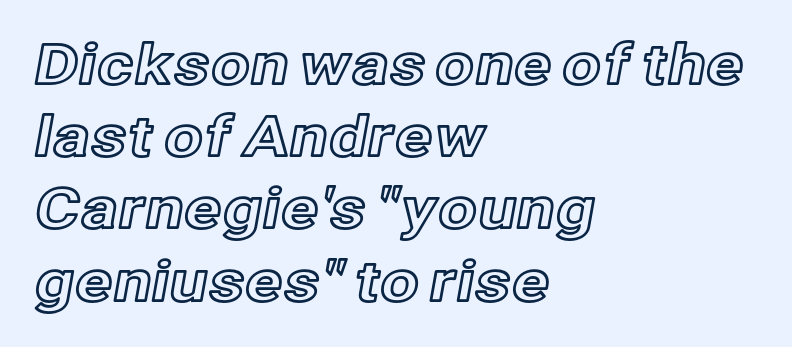
In CSS terms this would be text-align: left. The designer left line spacing at the default. Is this a fixed-width face? No — the glyphs have proportional, varying widths. The line texture is even and compact thanks to regular tracking. Anything drawn beneath the words? Only blank space.
